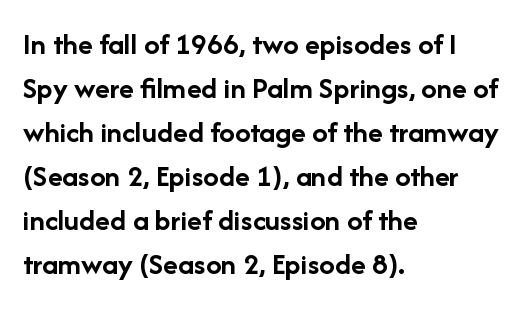
Q: Is the text bold? A: Yes.
Q: Is the text italic (slanted)? A: No, it is upright.
Q: Is the typeface a serif or a sans-serif typeface? A: Sans-serif.
Q: Is the text underlined? A: No.
Q: How is the paragraph aligned? A: Left-aligned.
Q: Is the spacing between letters normal or unusually wide? A: Normal.
Q: Is the spacing between lines tight, normal or loose? A: Normal.
Q: Width (condensed, normal, or wide)? A: Normal.
Q: Stroke contrast? A: Low.
Q: x-height? A: Medium.
Q: Monospaced? A: No.
